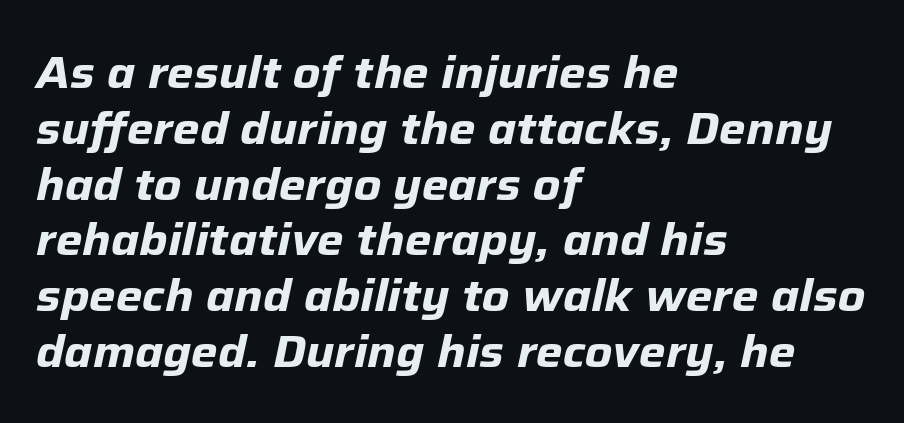
This sample uses plain, unmodified letter spacing. Beneath every word, the page is bare. These lines stack with their left ends in a neat column. The font is running at its bold setting. Proportional: the letters do not fall into vertical columns.
